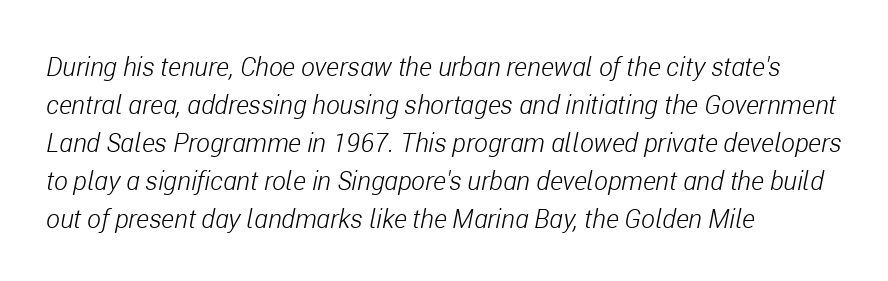
The image shows 26 px text type, italic (leaning right); set left-aligned, normal line spacing (1.46x), normal letter spacing, not underlined.
